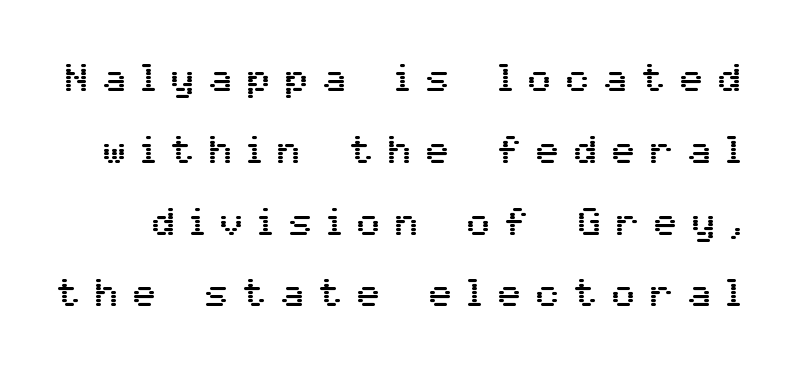
Observe the wide spacing: letters keep a clear distance from each other. Check under the words: just untouched page. Is there any slant? The stems are plumb. Varying glyph widths throughout — classic text-font behaviour.
